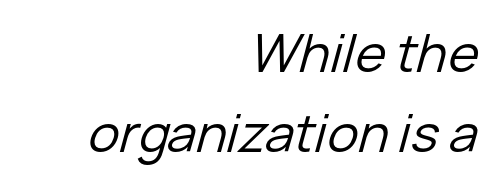
A student would call this right alignment; a typographer would say flush right, rag left. The passage shown stacks its lines at a standard gap. Nobody drew a line under any word here. Does extra space separate the letters? No, they use regular spacing.
